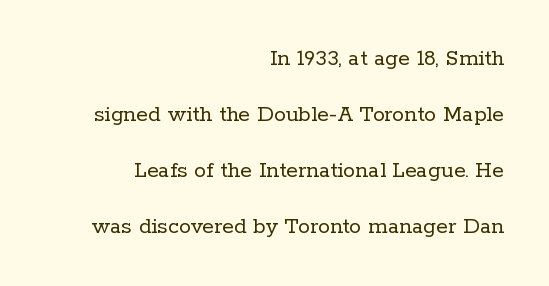
The image shows 24 px text type, upright; set right-aligned, loose line spacing (2.33x), normal letter spacing, not underlined.
